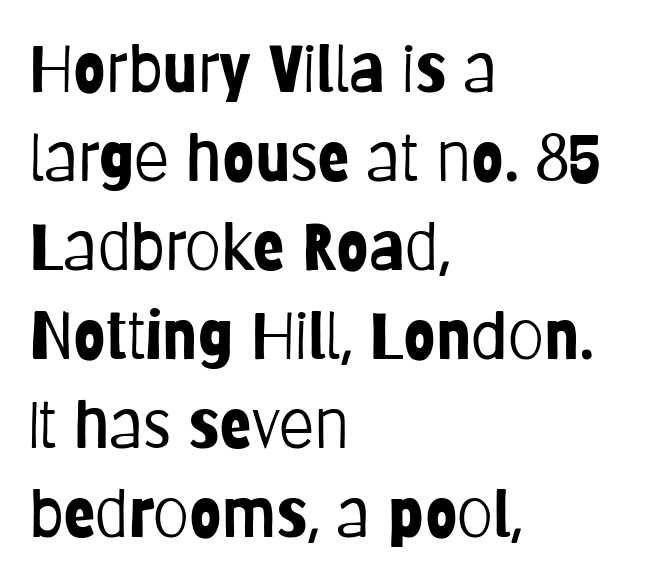
The baseline area is clear. You could call the tracking neutral — neither tight nor loose. Successive baselines arrive at the customary interval. Caption: multi-line text, flush left, ragged right. The font sits on the lighter half of the weight spectrum, regular included.
